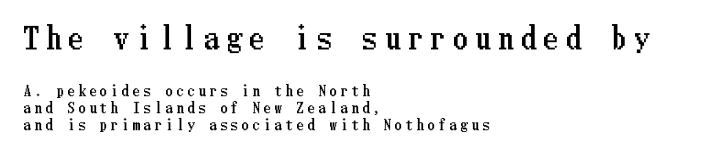
The passage shown is not underscored anywhere. If you drew a line through each stem, it would be perfectly vertical. A typesetter would call this heavily tracked-out type. Alignment: flush left. The rendering shrinks the type as you move from the upper chunk to the lower.
